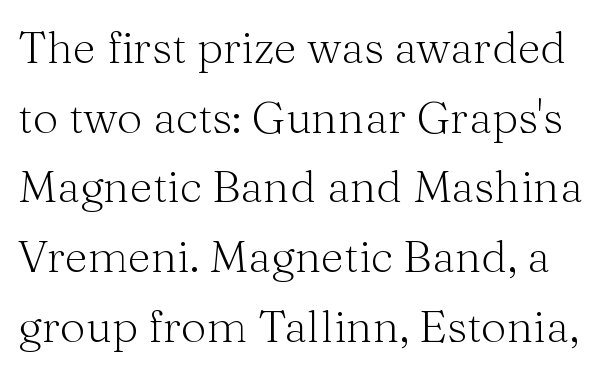
Q: Is the text bold? A: No.
Q: Is the text italic (slanted)? A: No, it is upright.
Q: Is the typeface a serif or a sans-serif typeface? A: Serif.
Q: Is the text underlined? A: No.
Q: Is the spacing between letters normal or unusually wide? A: Normal.
Q: Is the spacing between lines tight, normal or loose? A: Normal.
Q: Width (condensed, normal, or wide)? A: Normal.
Q: Stroke contrast? A: Medium.
Q: x-height? A: Medium.
Q: Monospaced? A: No.
